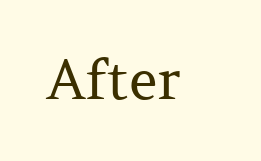
{"serif": "yes", "italic": "no", "bold": "no", "weight": "regular", "width": "normal", "stroke_contrast": "medium", "x_height": "medium", "monospaced": "no", "underline": "no", "letter_spacing": "normal", "letter_spacing_em": 0.0, "glyph_px": 55}
